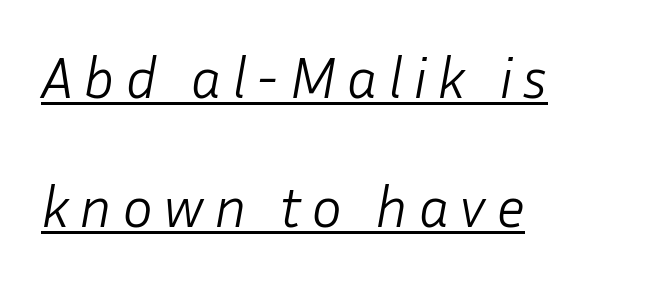
Q: Is the text bold? A: No.
Q: Is the text italic (slanted)? A: Yes, it leans right by about 10 degrees.
Q: Is the text underlined? A: Yes.
Q: How is the paragraph aligned? A: Left-aligned.
Q: Is the spacing between lines tight, normal or loose? A: Loose.
Q: Width (condensed, normal, or wide)? A: Normal.
Q: Stroke contrast? A: Low.
Q: x-height? A: Medium.
Q: Monospaced? A: No.
